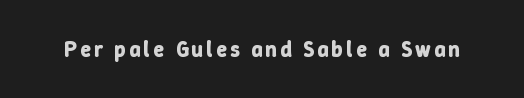
{"italic": "no", "bold": "yes", "underline": "no", "glyph_px": 22}
